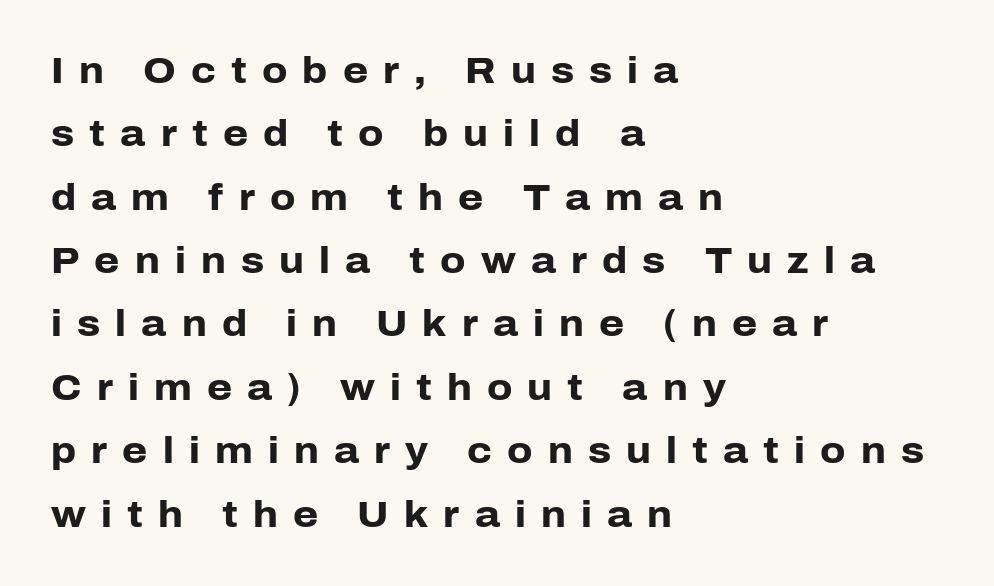
Typographic density is high because the face is bold. Nothing sits at the stroke ends, so this counts as sans-serif. Any mark beneath the type? The region is blank. The letters advance in unequal steps, a hallmark of proportional type.
